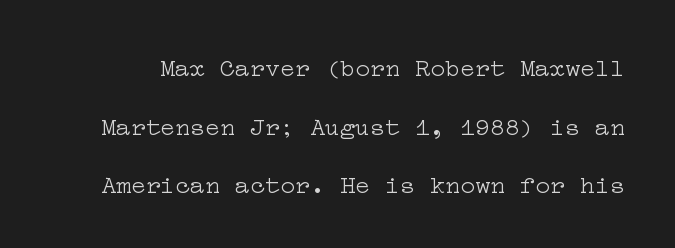
The image shows 25 px text type, upright; set loose line spacing (2.35x), normal letter spacing, not underlined.
